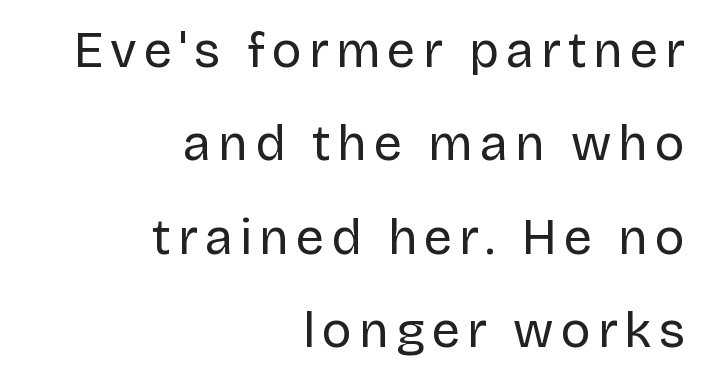
The image shows 50 px regular-weight sans-serif type, upright; set right-aligned, line spacing 1.87x, not underlined; low stroke contrast and a large x-height.
